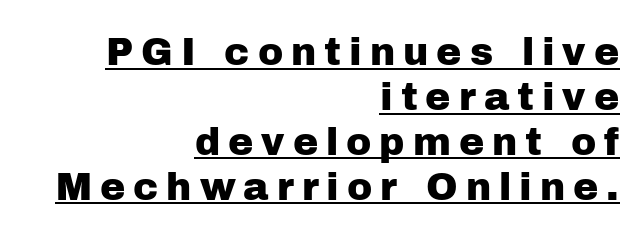
The typography opts for an upright posture over an oblique one. The glyphs are accompanied by a horizontal stroke just below them. The setting favours the right margin, as signatures and pull-quotes sometimes do. Letter spacing: wide. Looks like regular typesetting: each glyph gets only the width it needs.
